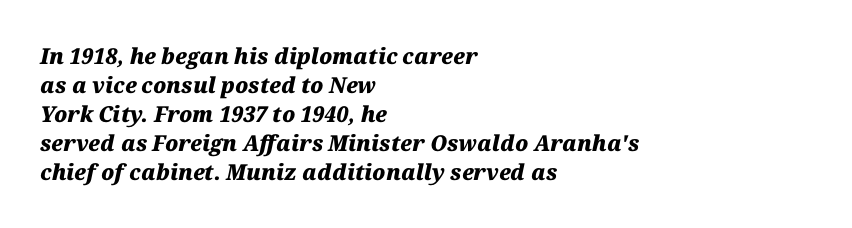
{"italic": "yes", "lean": "right", "slant_degrees": 12, "bold": "yes", "underline": "no", "align": "left", "line_spacing": "normal", "line_spacing_ratio": 1.32, "letter_spacing": "normal", "letter_spacing_em": 0.0, "glyph_px": 22}
